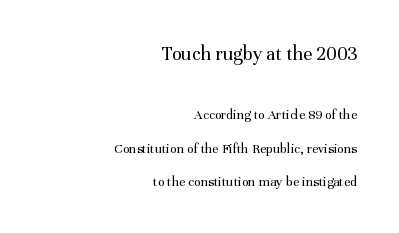
{"italic": "no", "bold": "no", "underline": "no", "align": "right", "line_spacing": "loose", "line_spacing_ratio": 2.4, "letter_spacing": "normal", "letter_spacing_em": 0.0, "larger_block": "first", "size_ratio": 1.43, "glyph_px": 20}
